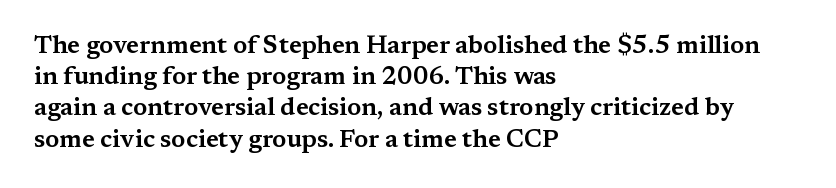
Q: Is the text italic (slanted)? A: No, it is upright.
Q: Is the text underlined? A: No.
Q: How is the paragraph aligned? A: Left-aligned.
Q: Is the spacing between letters normal or unusually wide? A: Normal.
Q: Is the spacing between lines tight, normal or loose? A: Normal.
